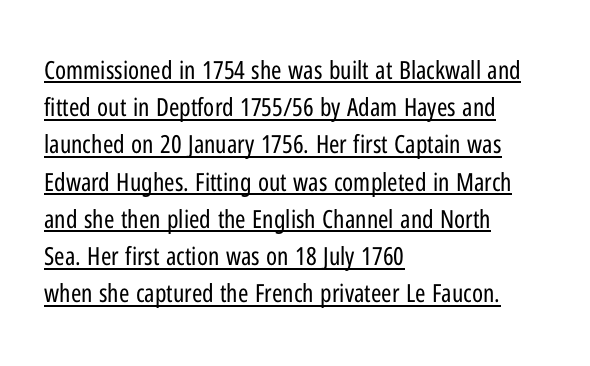
Q: Is the text bold? A: No.
Q: Is the text italic (slanted)? A: No, it is upright.
Q: Is the text underlined? A: Yes.
Q: How is the paragraph aligned? A: Left-aligned.
Q: Is the spacing between letters normal or unusually wide? A: Normal.
Q: Is the spacing between lines tight, normal or loose? A: Normal.
